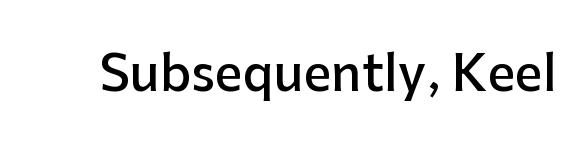
The image shows 49 px semibold sans-serif type, upright; set normal letter spacing, not underlined; low stroke contrast and a medium x-height.
